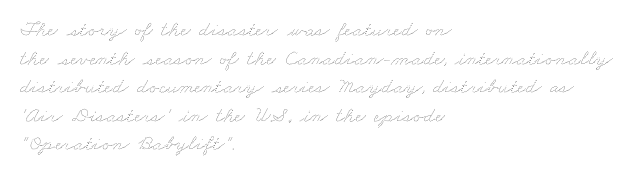
Characters follow at the spacing the type designer built in. These lines stack with their left ends in a neat column. The strip under each line holds only bare page. Each stroke keeps to a modest, everyday thickness or less.
